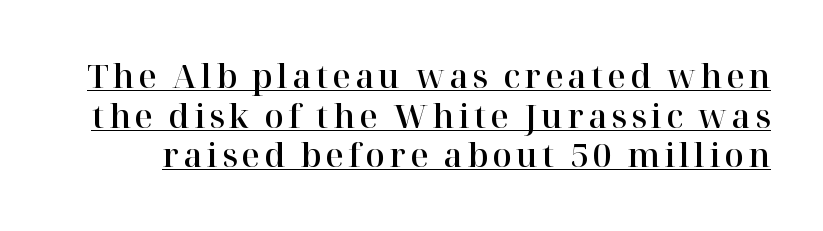
{"serif": "yes", "italic": "no", "width": "normal", "stroke_contrast": "high", "x_height": "medium", "monospaced": "no", "underline": "yes", "line_spacing_ratio": 1.24, "glyph_px": 32}
